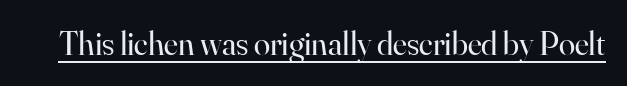
Students, observe the line beneath the letters — that is underlining. Letterform terminals end in serifs throughout the passage. The weight would be labelled regular, book, light, or lighter still. Tall strokes in this sample are plumb rather than angled. Here the designer chose a conventional face with non-uniform glyph widths.
